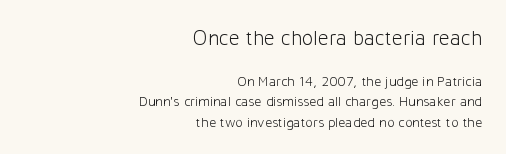
Q: Is the text bold? A: No.
Q: Is the text italic (slanted)? A: No, it is upright.
Q: Is the text underlined? A: No.
Q: How is the paragraph aligned? A: Right-aligned.
Q: Is the spacing between letters normal or unusually wide? A: Normal.
Q: Is the spacing between lines tight, normal or loose? A: Normal.
Q: Which block of text is set in a larger size, the first (top) or the second (bottom)? A: The first (top) one.
